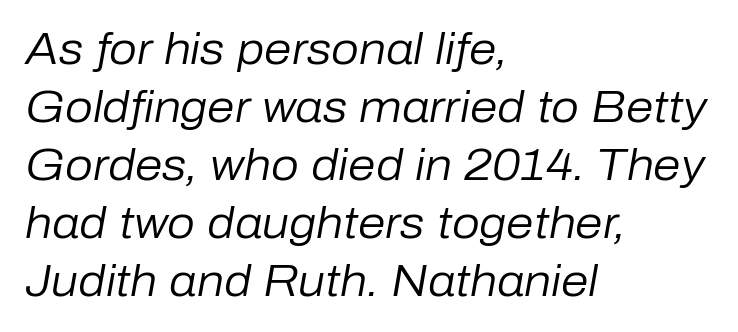
Q: Is the text bold? A: No.
Q: Is the text italic (slanted)? A: Yes, it leans right by about 10 degrees.
Q: Is the text underlined? A: No.
Q: How is the paragraph aligned? A: Left-aligned.
Q: Is the spacing between letters normal or unusually wide? A: Normal.
Q: Is the spacing between lines tight, normal or loose? A: Normal.
Q: Width (condensed, normal, or wide)? A: Normal.
Q: Stroke contrast? A: Low.
Q: x-height? A: Medium.
Q: Monospaced? A: No.
